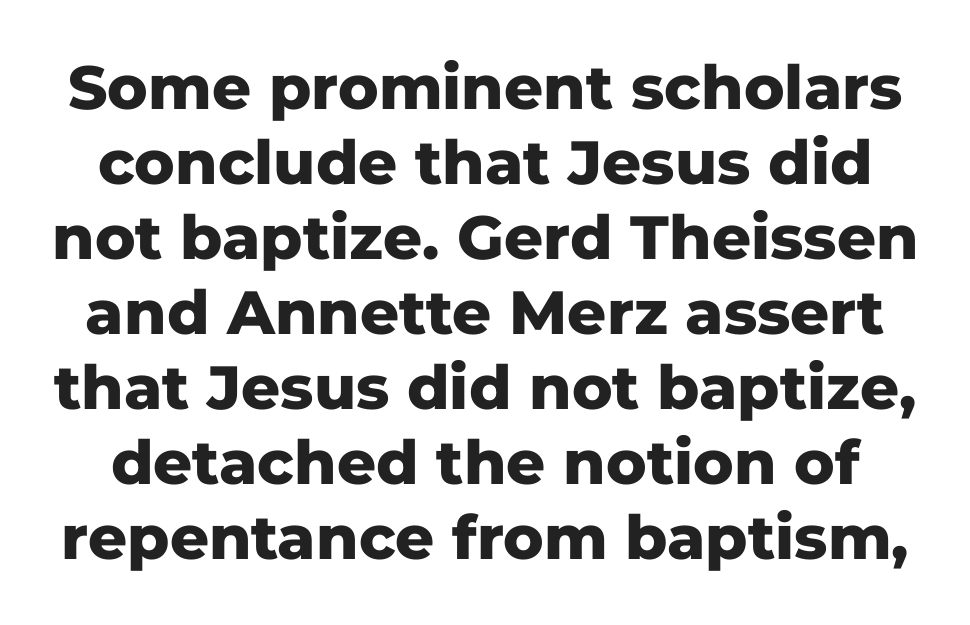
Notice how thick the strokes are: this is what a full bold looks like. Examine the stroke ends and you'll find no serifs. The passage shown is typed in a proportional face where columns would drift. Upright lettering throughout. The zone under the glyphs is completely vacant. Glyph-to-glyph distance matches everyday printed text.
